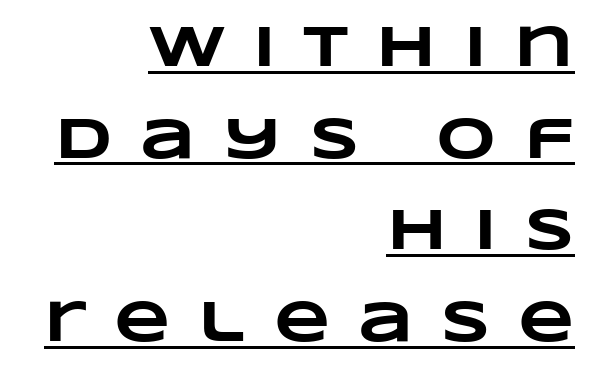
{"bold": "yes", "weight": "heavy", "width": "wide", "stroke_contrast": "low", "x_height": "large", "monospaced": "no", "underline": "yes", "align": "right", "line_spacing": "normal", "line_spacing_ratio": 1.58, "letter_spacing": "wide", "letter_spacing_em": 0.48, "glyph_px": 58}
